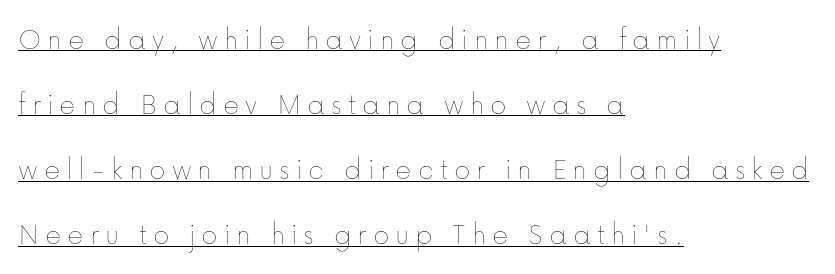
{"italic": "no", "bold": "no", "weight": "thin", "width": "normal", "stroke_contrast": "low", "x_height": "medium", "monospaced": "no", "underline": "yes", "align": "left", "line_spacing": "loose", "line_spacing_ratio": 2.1, "glyph_px": 31}
